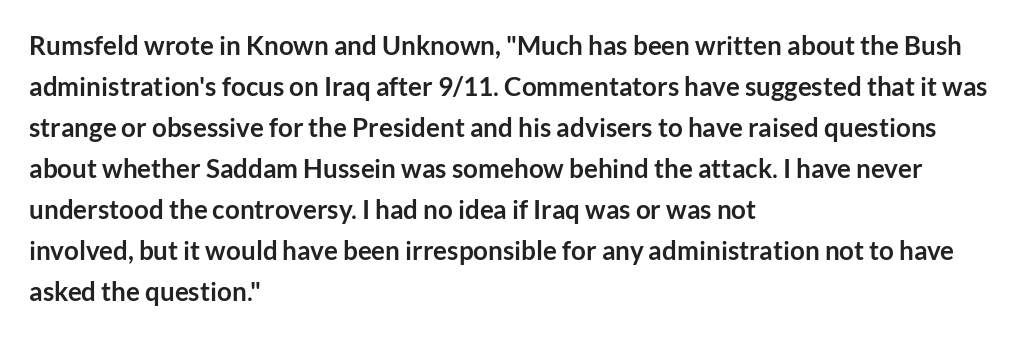
The image shows 26 px bold type, upright; set left-aligned, normal line spacing (1.58x), normal letter spacing, not underlined.
